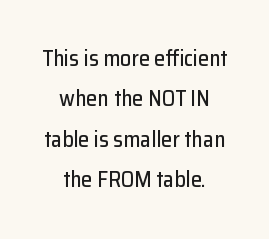
The image shows 22 px text type, upright; set centered, line spacing 1.84x, normal letter spacing, not underlined.
